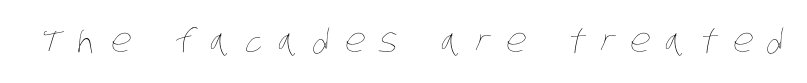
The image shows 32 px thin, condensed type; set unusually wide letter spacing (+0.46 em), not underlined; low stroke contrast and a large x-height.
